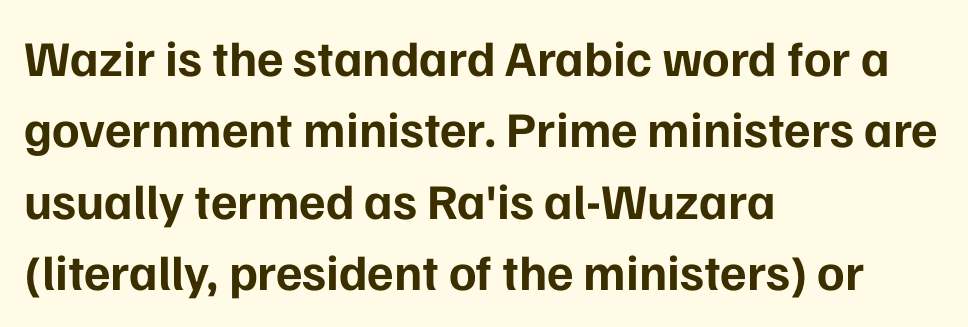
Q: Is the text bold? A: Yes.
Q: Is the text italic (slanted)? A: No, it is upright.
Q: Is the typeface a serif or a sans-serif typeface? A: Sans-serif.
Q: Is the text underlined? A: No.
Q: How is the paragraph aligned? A: Left-aligned.
Q: Is the spacing between letters normal or unusually wide? A: Normal.
Q: Is the spacing between lines tight, normal or loose? A: Normal.
Q: Width (condensed, normal, or wide)? A: Normal.
Q: Stroke contrast? A: Low.
Q: x-height? A: Medium.
Q: Monospaced? A: No.
